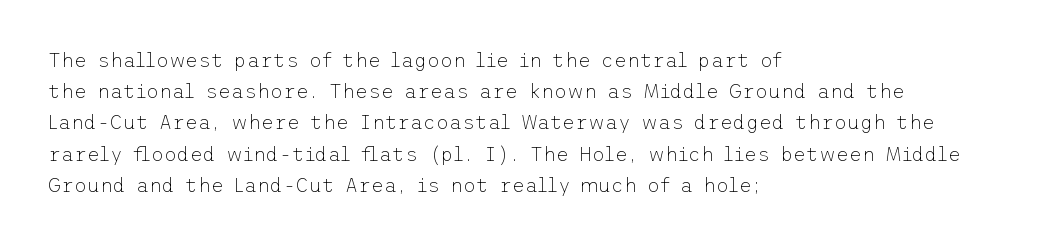
The image shows 20 px text type, upright; set left-aligned, normal line spacing (1.56x), normal letter spacing, not underlined.
